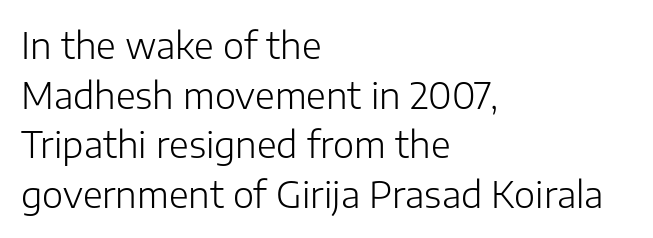
Q: Is the text bold? A: No.
Q: Is the text italic (slanted)? A: No, it is upright.
Q: Is the typeface a serif or a sans-serif typeface? A: Sans-serif.
Q: Is the text underlined? A: No.
Q: How is the paragraph aligned? A: Left-aligned.
Q: Is the spacing between letters normal or unusually wide? A: Normal.
Q: Is the spacing between lines tight, normal or loose? A: Normal.
Q: Width (condensed, normal, or wide)? A: Normal.
Q: Stroke contrast? A: Low.
Q: x-height? A: Medium.
Q: Monospaced? A: No.
